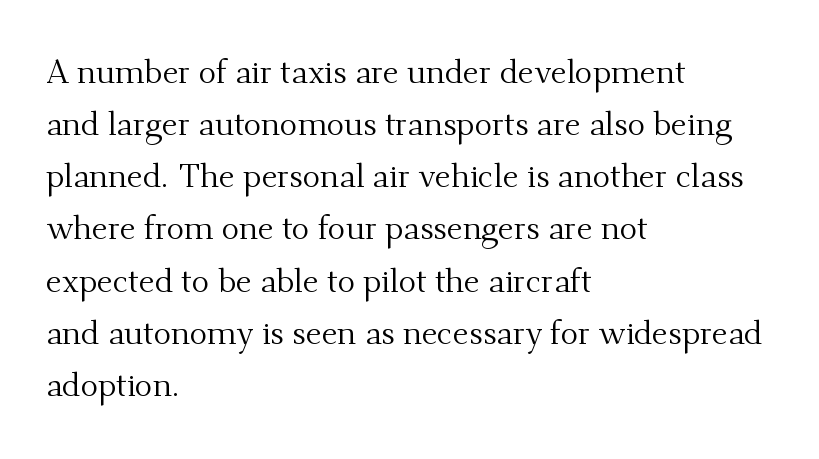
{"serif": "yes", "italic": "no", "bold": "no", "weight": "regular", "width": "normal", "stroke_contrast": "medium", "x_height": "small", "monospaced": "no", "underline": "no", "align": "left", "line_spacing": "normal", "line_spacing_ratio": 1.58, "letter_spacing": "normal", "letter_spacing_em": 0.0, "glyph_px": 33}
